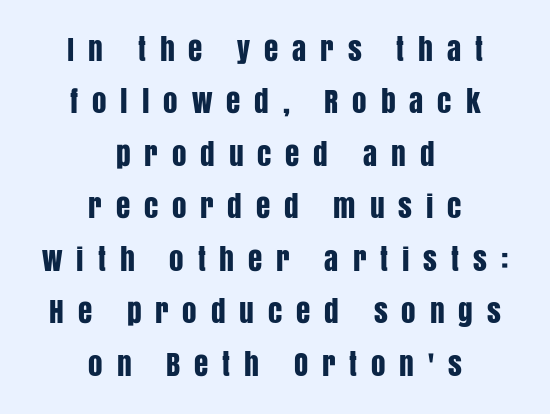
{"serif": "no", "italic": "no", "width": "condensed", "stroke_contrast": "low", "x_height": "large", "monospaced": "no", "underline": "no", "align": "center", "line_spacing_ratio": 1.81, "letter_spacing": "wide", "letter_spacing_em": 0.48, "glyph_px": 29}
